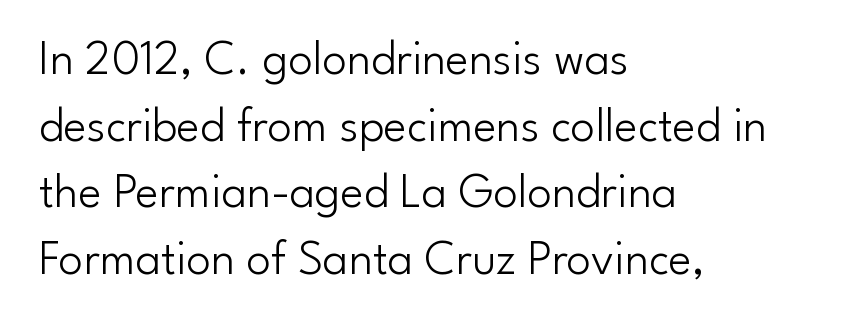
{"serif": "no", "italic": "no", "bold": "no", "weight": "light", "width": "normal", "stroke_contrast": "low", "x_height": "small", "monospaced": "no", "underline": "no", "align": "left", "line_spacing": "normal", "line_spacing_ratio": 1.36, "letter_spacing": "normal", "letter_spacing_em": 0.0, "glyph_px": 49}
